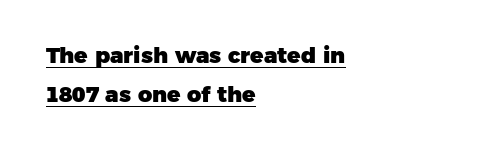
The image shows 22 px bold type; set left-aligned, line spacing 1.78x, normal letter spacing, underlined.
